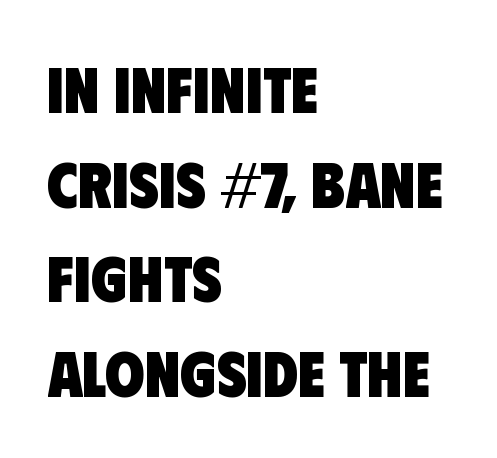
Q: Is the text bold? A: Yes.
Q: Is the typeface a serif or a sans-serif typeface? A: Sans-serif.
Q: Is the text underlined? A: No.
Q: How is the paragraph aligned? A: Left-aligned.
Q: Is the spacing between letters normal or unusually wide? A: Normal.
Q: Is the spacing between lines tight, normal or loose? A: Normal.
Q: Width (condensed, normal, or wide)? A: Condensed.
Q: Stroke contrast? A: Low.
Q: x-height? A: Large.
Q: Monospaced? A: No.
